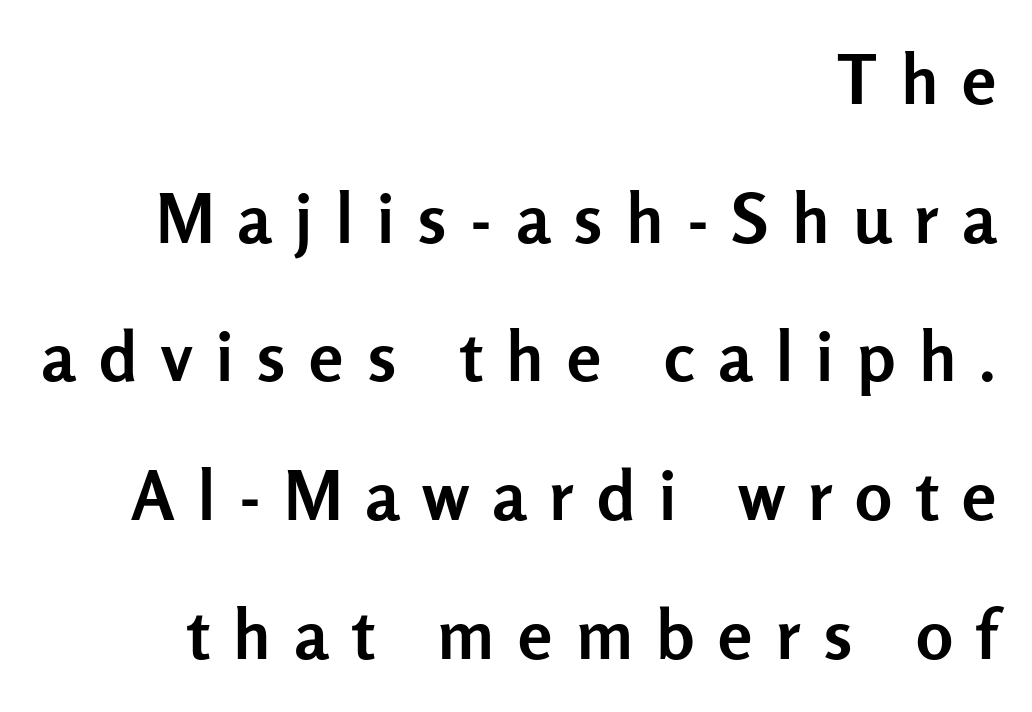
Q: Is the text bold? A: Yes.
Q: Is the text italic (slanted)? A: No, it is upright.
Q: Is the typeface a serif or a sans-serif typeface? A: Sans-serif.
Q: Is the text underlined? A: No.
Q: How is the paragraph aligned? A: Right-aligned.
Q: Is the spacing between letters normal or unusually wide? A: Unusually wide.
Q: Is the spacing between lines tight, normal or loose? A: Loose.
Q: Width (condensed, normal, or wide)? A: Normal.
Q: Stroke contrast? A: Low.
Q: x-height? A: Medium.
Q: Monospaced? A: No.
